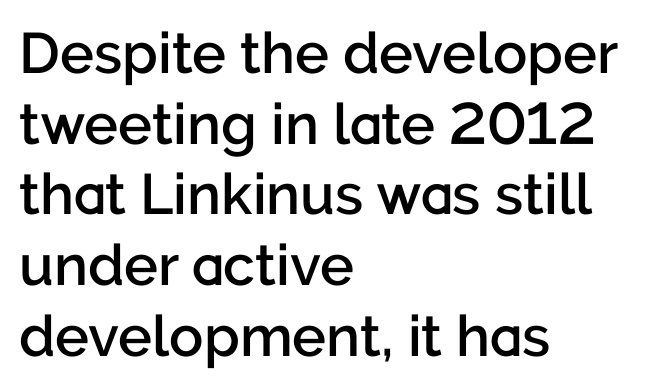
{"serif": "no", "italic": "no", "bold": "semi", "weight": "semibold", "width": "normal", "stroke_contrast": "low", "x_height": "medium", "monospaced": "no", "underline": "no", "align": "left", "line_spacing_ratio": 1.24, "letter_spacing": "normal", "letter_spacing_em": 0.0, "glyph_px": 57}
